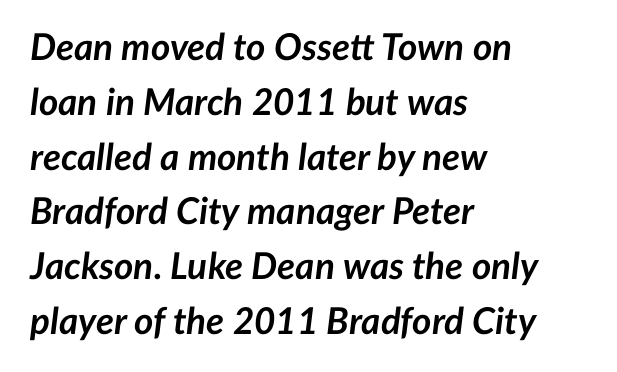
The image shows 37 px semibold type, italic (leaning right); set left-aligned, normal line spacing (1.48x), normal letter spacing, not underlined; low stroke contrast and a medium x-height.
